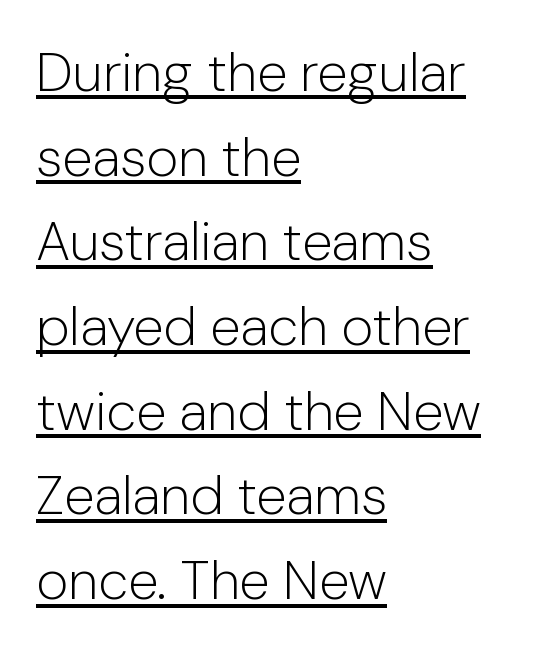
The image shows 55 px light sans-serif type, upright; set left-aligned, normal line spacing (1.54x), normal letter spacing, underlined; low stroke contrast and a medium x-height.
